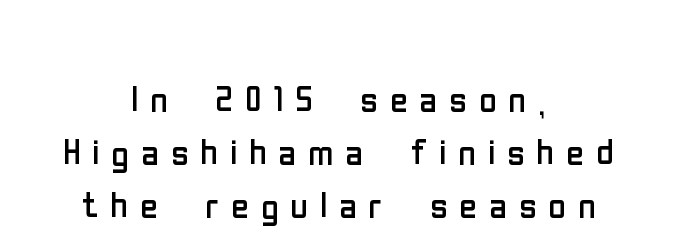
The image shows 48 px regular-weight, condensed sans-serif type, upright; set centered, tight line spacing (1.1x), unusually wide letter spacing (+0.25 em), not underlined; low stroke contrast and a medium x-height.
